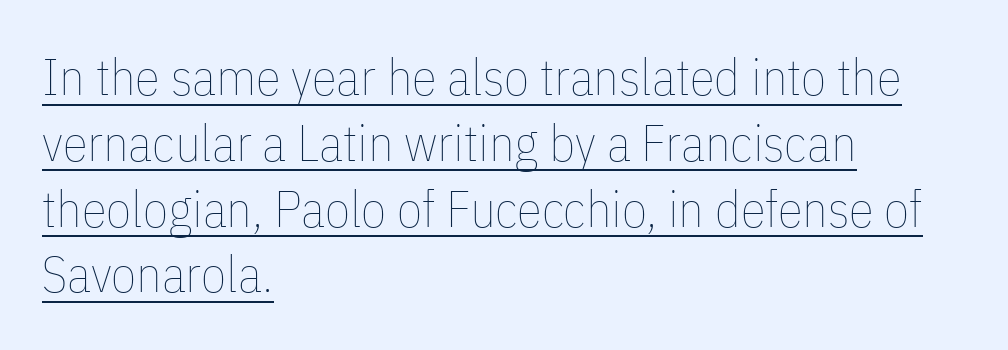
Q: Is the text bold? A: No.
Q: Is the text italic (slanted)? A: No, it is upright.
Q: Is the text underlined? A: Yes.
Q: How is the paragraph aligned? A: Left-aligned.
Q: Is the spacing between letters normal or unusually wide? A: Normal.
Q: Is the spacing between lines tight, normal or loose? A: Normal.
Q: Width (condensed, normal, or wide)? A: Condensed.
Q: Stroke contrast? A: Low.
Q: x-height? A: Medium.
Q: Monospaced? A: No.
